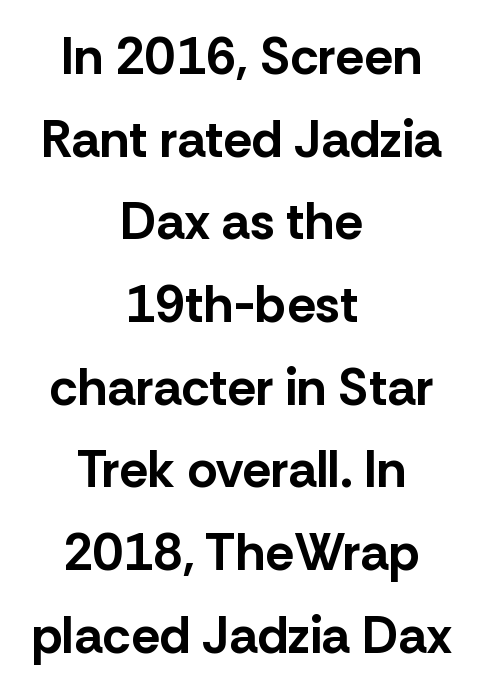
Q: Is the text bold? A: Yes.
Q: Is the text italic (slanted)? A: No, it is upright.
Q: Is the typeface a serif or a sans-serif typeface? A: Sans-serif.
Q: Is the text underlined? A: No.
Q: How is the paragraph aligned? A: Centered.
Q: Is the spacing between letters normal or unusually wide? A: Normal.
Q: Is the spacing between lines tight, normal or loose? A: Normal.
Q: Width (condensed, normal, or wide)? A: Normal.
Q: Stroke contrast? A: Low.
Q: x-height? A: Medium.
Q: Monospaced? A: No.
